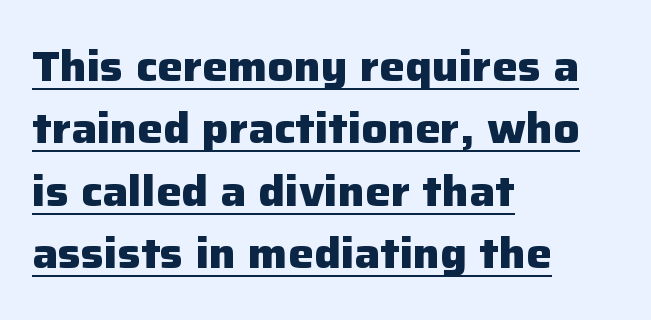
The image shows 43 px heavy sans-serif type, upright; set left-aligned, normal line spacing (1.45x), normal letter spacing, underlined; low stroke contrast and a medium x-height.
